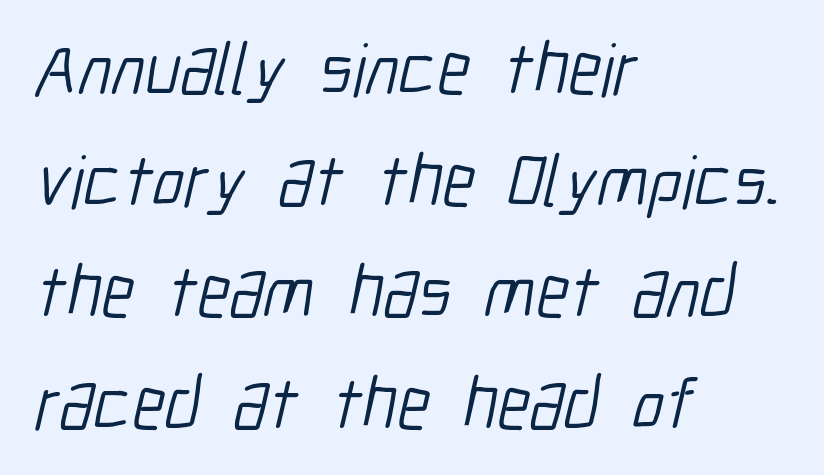
Q: Is the text bold? A: No.
Q: Is the typeface a serif or a sans-serif typeface? A: Sans-serif.
Q: Is the text underlined? A: No.
Q: How is the paragraph aligned? A: Left-aligned.
Q: Is the spacing between letters normal or unusually wide? A: Normal.
Q: Is the spacing between lines tight, normal or loose? A: Normal.
Q: Width (condensed, normal, or wide)? A: Condensed.
Q: Stroke contrast? A: Low.
Q: x-height? A: Medium.
Q: Monospaced? A: No.
